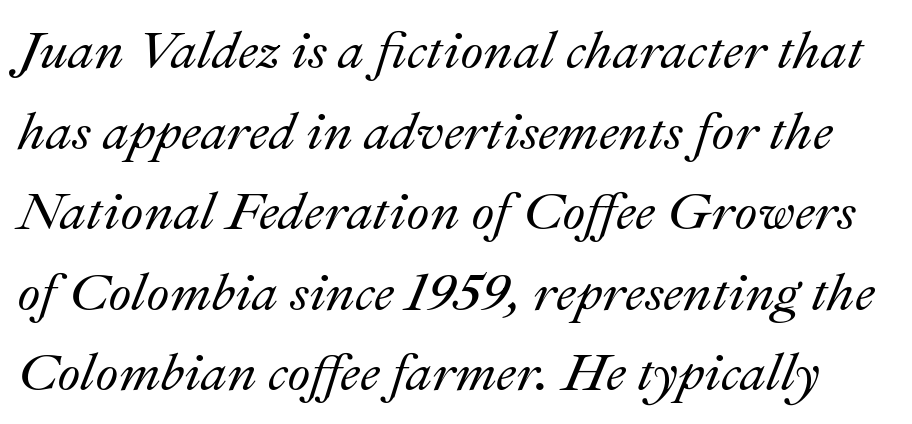
{"italic": "yes", "lean": "right", "slant_degrees": 22, "width": "normal", "stroke_contrast": "medium", "x_height": "small", "monospaced": "no", "underline": "no", "line_spacing": "normal", "line_spacing_ratio": 1.52, "letter_spacing": "normal", "letter_spacing_em": 0.0, "glyph_px": 53}
